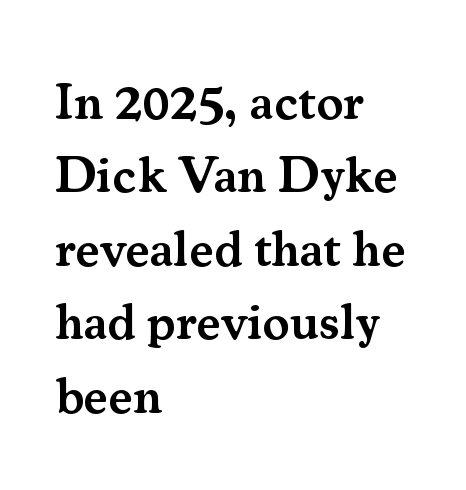
The image shows 51 px semibold serif type, upright; set left-aligned, normal line spacing (1.44x), normal letter spacing, not underlined; medium stroke contrast and a small x-height.
